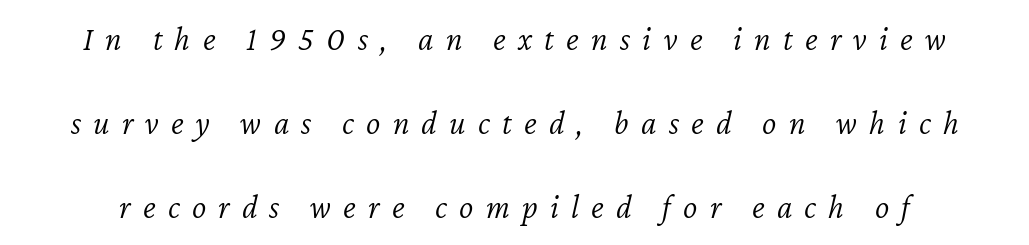
{"italic": "yes", "lean": "right", "slant_degrees": 12, "bold": "no", "weight": "light", "width": "normal", "stroke_contrast": "low", "x_height": "medium", "monospaced": "no", "underline": "no", "line_spacing": "loose", "line_spacing_ratio": 2.47, "letter_spacing": "wide", "letter_spacing_em": 0.36, "glyph_px": 34}
